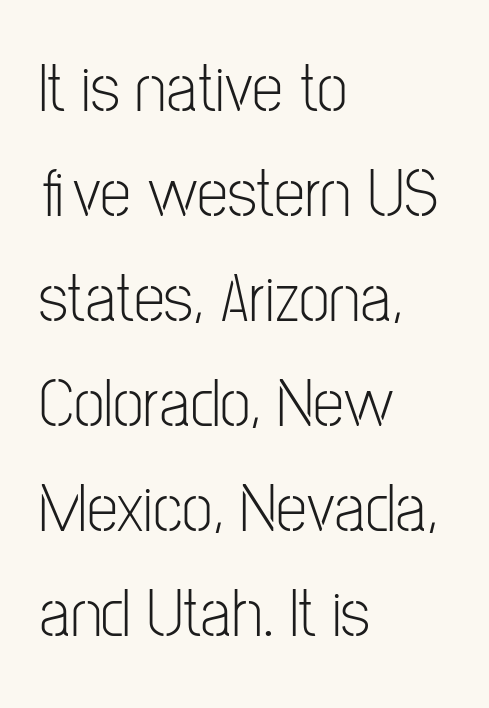
The image shows 70 px light, condensed sans-serif type, upright; set left-aligned, normal line spacing (1.5x), normal letter spacing, not underlined; low stroke contrast and a medium x-height.
